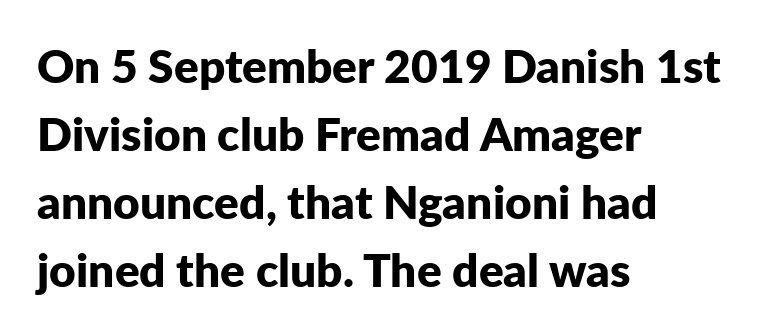
Q: Is the text bold? A: Yes.
Q: Is the text italic (slanted)? A: No, it is upright.
Q: Is the typeface a serif or a sans-serif typeface? A: Sans-serif.
Q: Is the text underlined? A: No.
Q: How is the paragraph aligned? A: Left-aligned.
Q: Is the spacing between letters normal or unusually wide? A: Normal.
Q: Is the spacing between lines tight, normal or loose? A: Normal.
Q: Width (condensed, normal, or wide)? A: Normal.
Q: Stroke contrast? A: Low.
Q: x-height? A: Medium.
Q: Monospaced? A: No.
